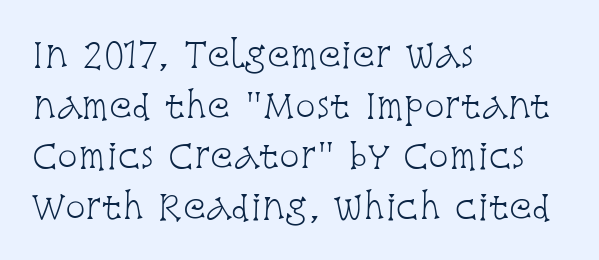
Q: Is the text bold? A: No.
Q: Is the text italic (slanted)? A: No, it is upright.
Q: Is the typeface a serif or a sans-serif typeface? A: Serif.
Q: Is the text underlined? A: No.
Q: How is the paragraph aligned? A: Left-aligned.
Q: Is the spacing between letters normal or unusually wide? A: Normal.
Q: Is the spacing between lines tight, normal or loose? A: Normal.
Q: Width (condensed, normal, or wide)? A: Condensed.
Q: Stroke contrast? A: Low.
Q: x-height? A: Large.
Q: Monospaced? A: No.
